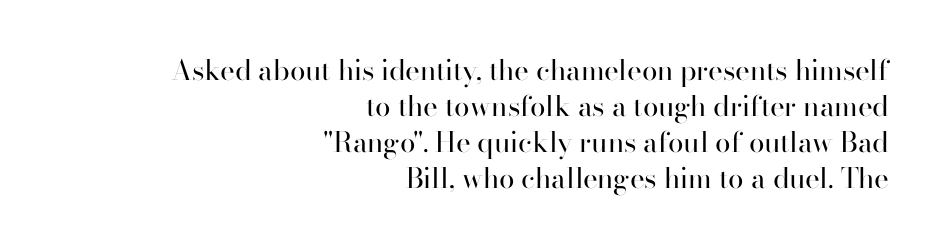
Q: Is the text bold? A: No.
Q: Is the text italic (slanted)? A: No, it is upright.
Q: Is the typeface a serif or a sans-serif typeface? A: Serif.
Q: Is the text underlined? A: No.
Q: How is the paragraph aligned? A: Right-aligned.
Q: Is the spacing between letters normal or unusually wide? A: Normal.
Q: Is the spacing between lines tight, normal or loose? A: Normal.
Q: Width (condensed, normal, or wide)? A: Normal.
Q: Stroke contrast? A: High.
Q: x-height? A: Small.
Q: Monospaced? A: No.
